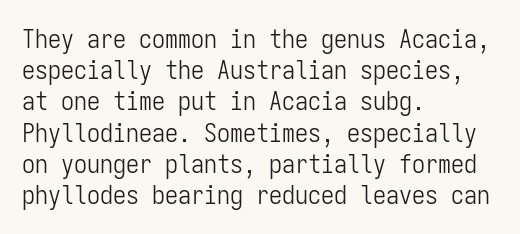
The image shows 26 px text type, upright; set left-aligned, line spacing 1.2x, normal letter spacing, not underlined.
